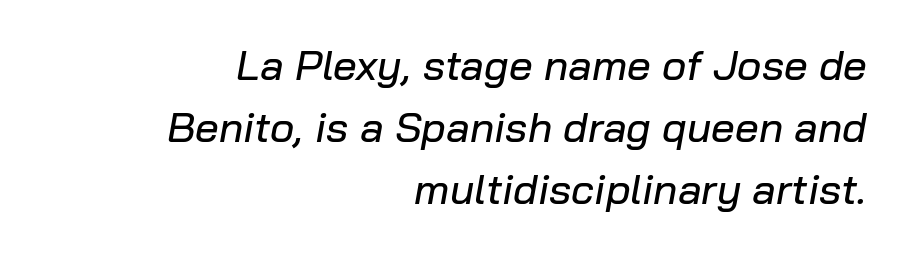
The image shows 42 px text type, italic (leaning right); set right-aligned, normal line spacing (1.48x), normal letter spacing, not underlined; low stroke contrast and a medium x-height.
